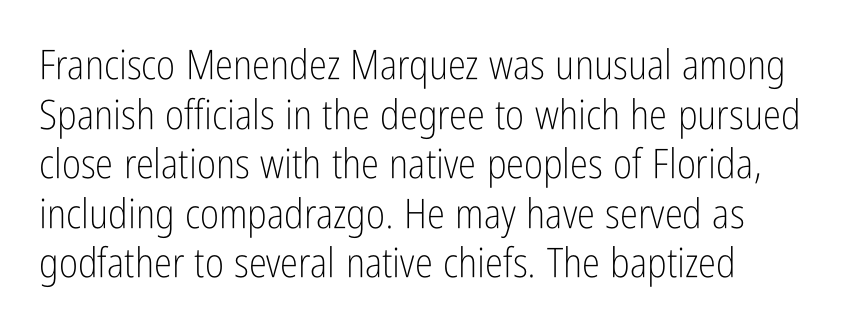
The image shows 41 px light, condensed sans-serif type, upright; set line spacing 1.21x, normal letter spacing, not underlined; low stroke contrast and a medium x-height.
